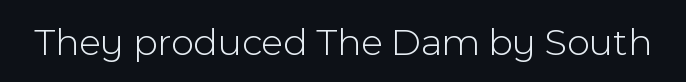
Q: Is the text bold? A: No.
Q: Is the text italic (slanted)? A: No, it is upright.
Q: Is the typeface a serif or a sans-serif typeface? A: Sans-serif.
Q: Is the text underlined? A: No.
Q: Is the spacing between letters normal or unusually wide? A: Normal.
Q: Width (condensed, normal, or wide)? A: Normal.
Q: x-height? A: Medium.
Q: Monospaced? A: No.
